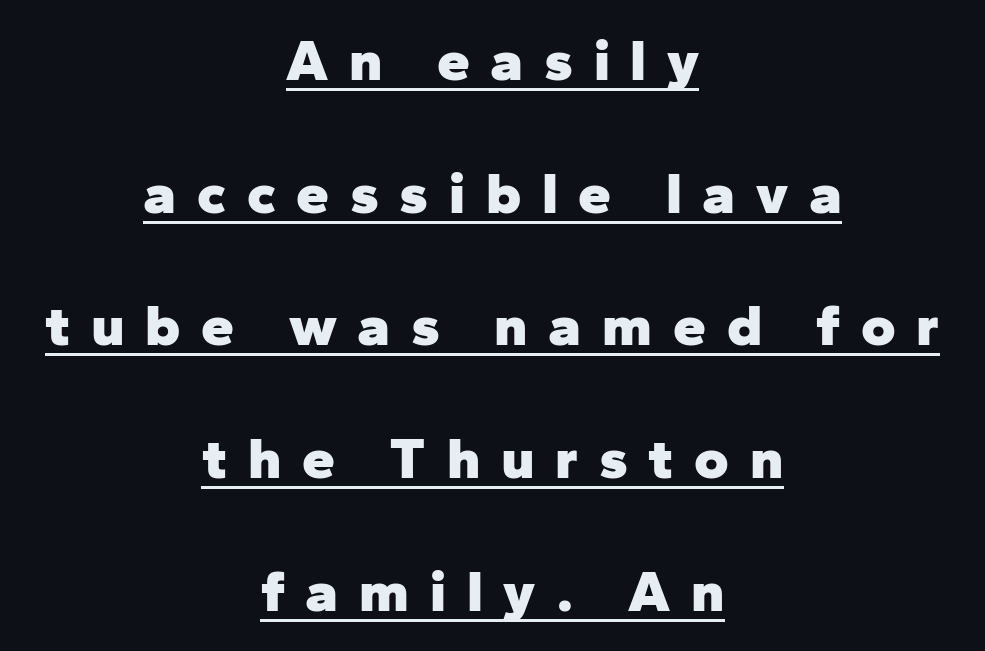
The image shows 59 px heavy sans-serif type, upright; set centered, loose line spacing (2.25x), unusually wide letter spacing (+0.35 em), underlined; low stroke contrast and a medium x-height.
